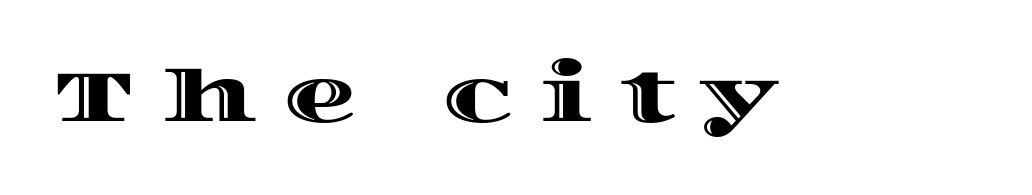
You could not count columns in this text — the font is proportionally spaced. The gap between lines stays unmarked. The letters are spread apart with noticeably loose tracking. Do the letters lean? They stand straight.
